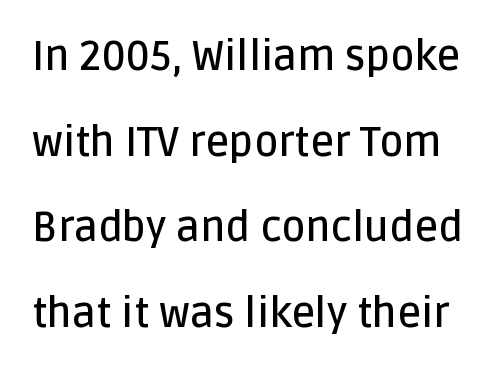
{"serif": "no", "italic": "no", "bold": "semi", "weight": "semibold", "width": "normal", "stroke_contrast": "low", "x_height": "large", "monospaced": "no", "underline": "no", "line_spacing": "loose", "line_spacing_ratio": 2.09, "letter_spacing": "normal", "letter_spacing_em": 0.0, "glyph_px": 41}
